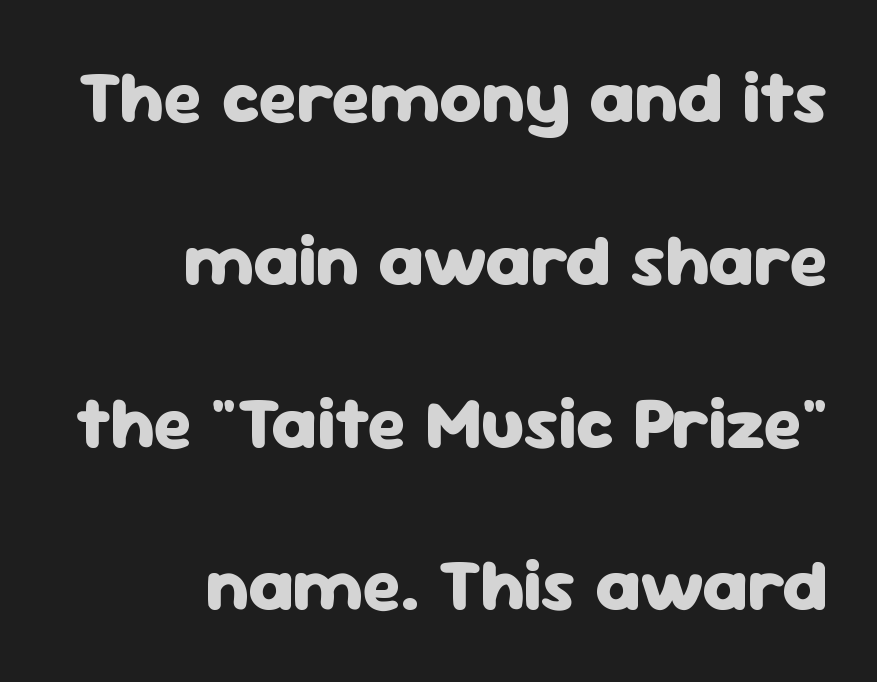
{"serif": "no", "italic": "no", "bold": "yes", "weight": "heavy", "width": "normal", "stroke_contrast": "low", "x_height": "medium", "monospaced": "no", "underline": "no", "align": "right", "line_spacing": "loose", "line_spacing_ratio": 2.23, "letter_spacing": "normal", "letter_spacing_em": 0.0, "glyph_px": 73}
